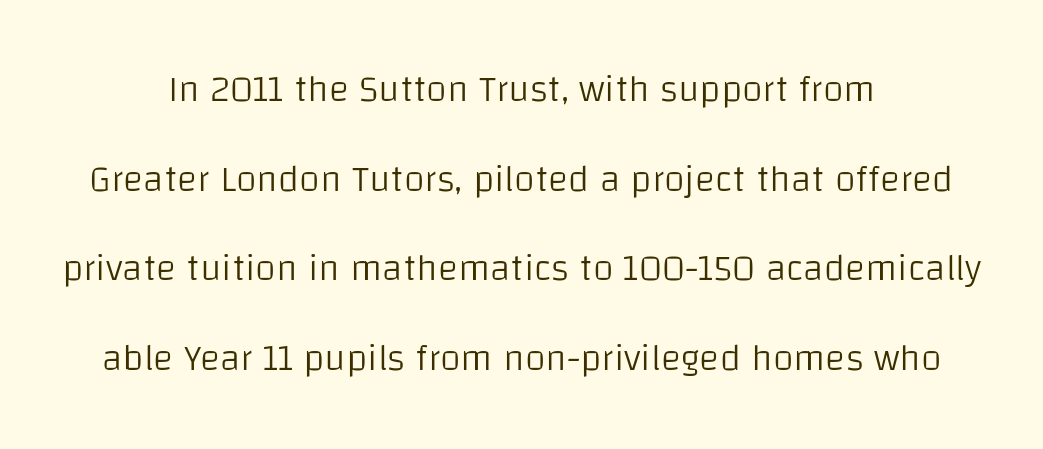
{"serif": "no", "italic": "no", "bold": "no", "weight": "light", "width": "normal", "stroke_contrast": "low", "x_height": "large", "monospaced": "no", "underline": "no", "align": "center", "line_spacing": "loose", "line_spacing_ratio": 2.36, "letter_spacing": "normal", "letter_spacing_em": 0.0, "glyph_px": 38}
